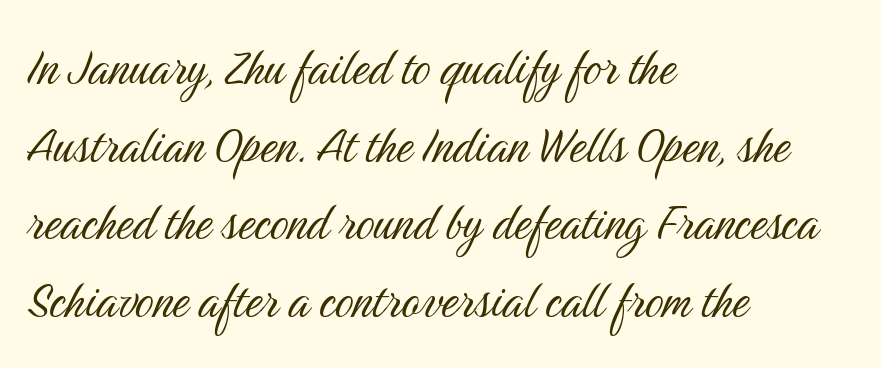
{"serif": "no", "bold": "no", "weight": "light", "width": "condensed", "stroke_contrast": "medium", "x_height": "medium", "monospaced": "no", "underline": "no", "align": "left", "line_spacing": "normal", "line_spacing_ratio": 1.34, "letter_spacing": "normal", "letter_spacing_em": 0.0, "glyph_px": 58}
